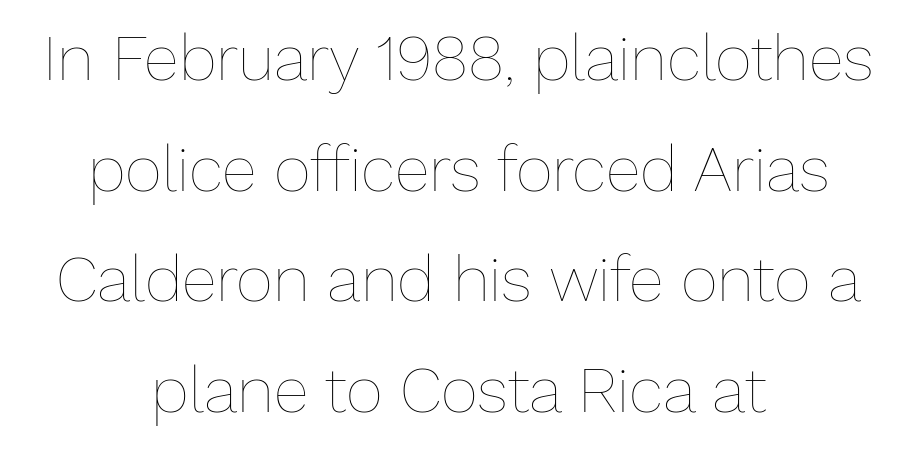
{"italic": "no", "bold": "no", "weight": "thin", "width": "normal", "stroke_contrast": "low", "x_height": "medium", "monospaced": "no", "underline": "no", "align": "center", "line_spacing_ratio": 1.73, "letter_spacing": "normal", "letter_spacing_em": 0.0, "glyph_px": 64}
